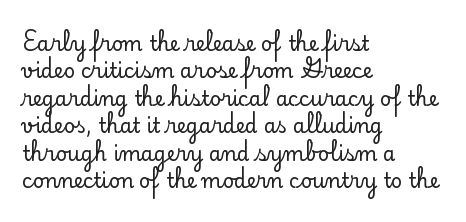
The image shows 20 px text type, upright; set left-aligned, normal line spacing (1.37x), normal letter spacing, not underlined.
